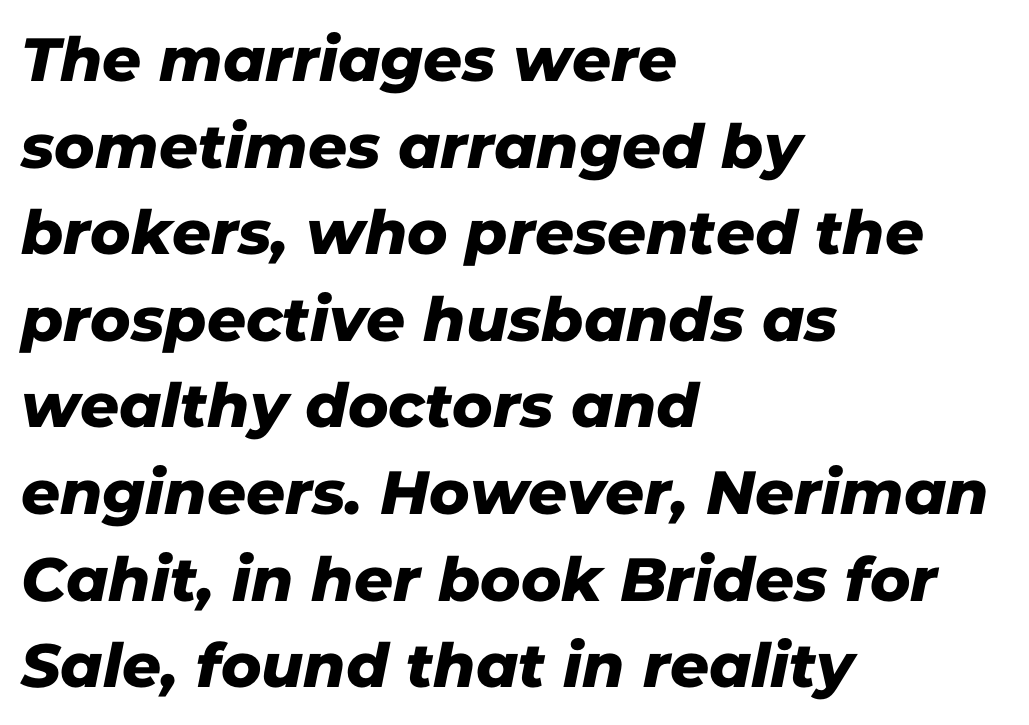
A typesetter would call this zero additional tracking. Each letter keeps its own natural width here, so spacing adapts to shape. The passage is arranged the way most books set body copy — flush left. The text was rendered using a sans face with plain stroke endings. Underline: absent. Horizontal bands of white between lines are of average thickness.
